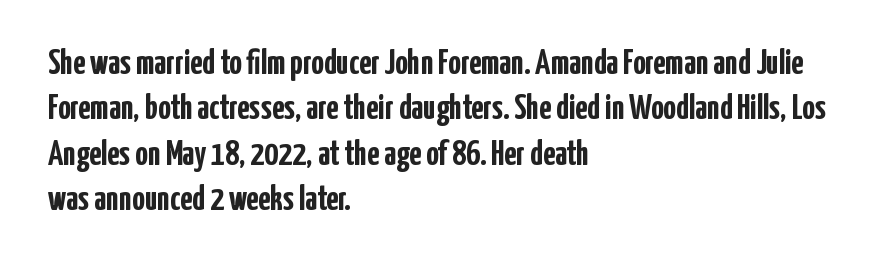
{"serif": "no", "italic": "no", "bold": "yes", "weight": "semibold", "width": "condensed", "stroke_contrast": "low", "x_height": "medium", "monospaced": "no", "underline": "no", "align": "left", "line_spacing": "normal", "line_spacing_ratio": 1.3, "letter_spacing": "normal", "letter_spacing_em": 0.0, "glyph_px": 35}
